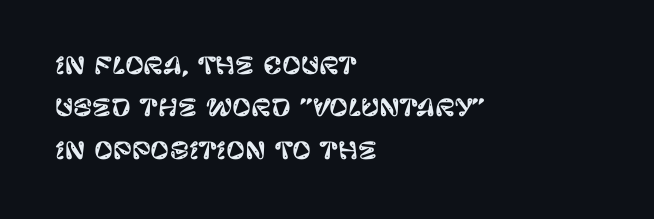
Q: Is the text italic (slanted)? A: Yes.
Q: Is the text underlined? A: No.
Q: How is the paragraph aligned? A: Left-aligned.
Q: Is the spacing between letters normal or unusually wide? A: Normal.
